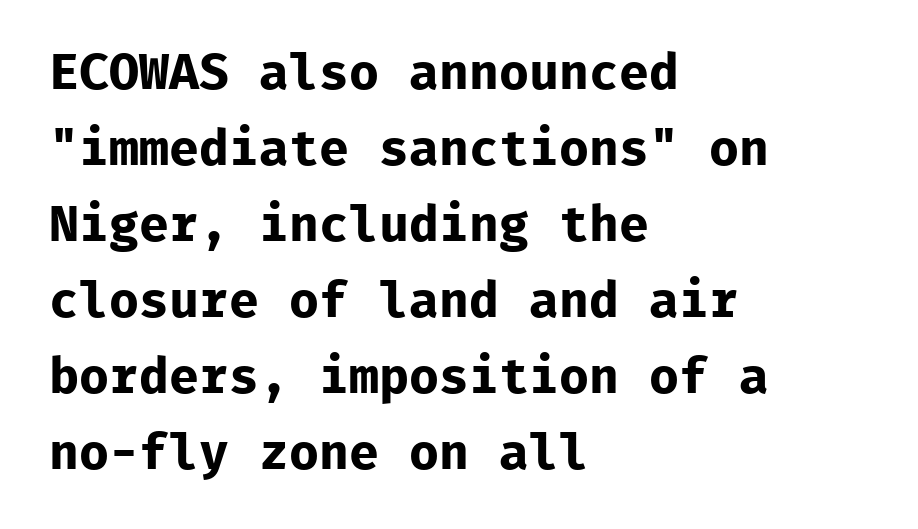
Stroke terminals: plain, sans-serif. Every character here occupies the same horizontal width, giving the sample a typewriter-like rhythm. All the whitespace from short lines collects on the right. Short note: letters normally spaced. Posture: vertical.
